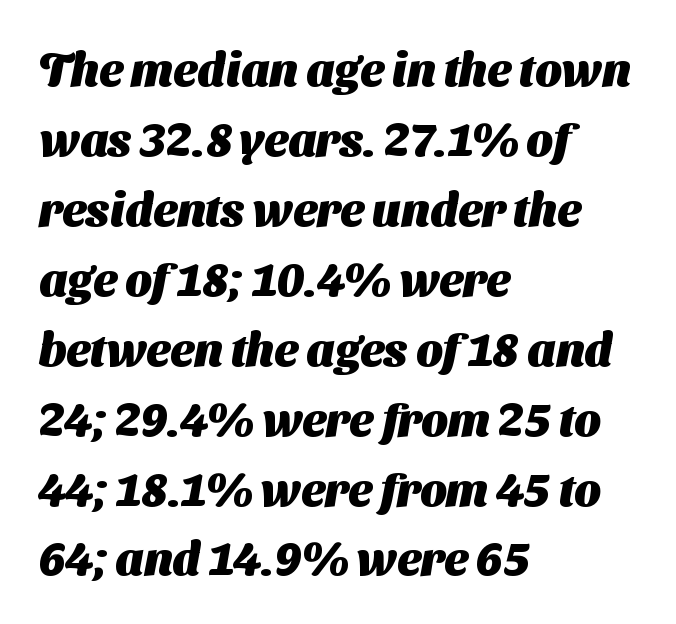
The image shows 46 px heavy sans-serif type; set left-aligned, normal line spacing (1.52x), normal letter spacing, not underlined; medium stroke contrast and a medium x-height.
